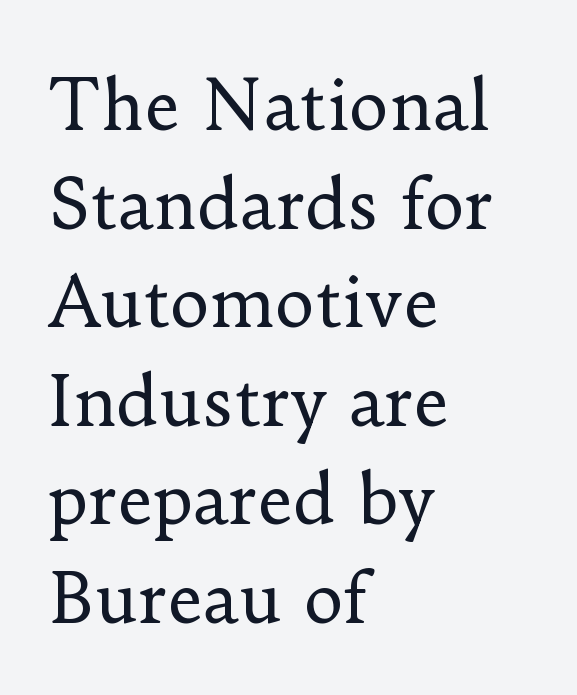
The image shows 68 px regular-weight serif type, upright; set left-aligned, normal line spacing (1.45x), normal letter spacing, not underlined; low stroke contrast and a small x-height.
